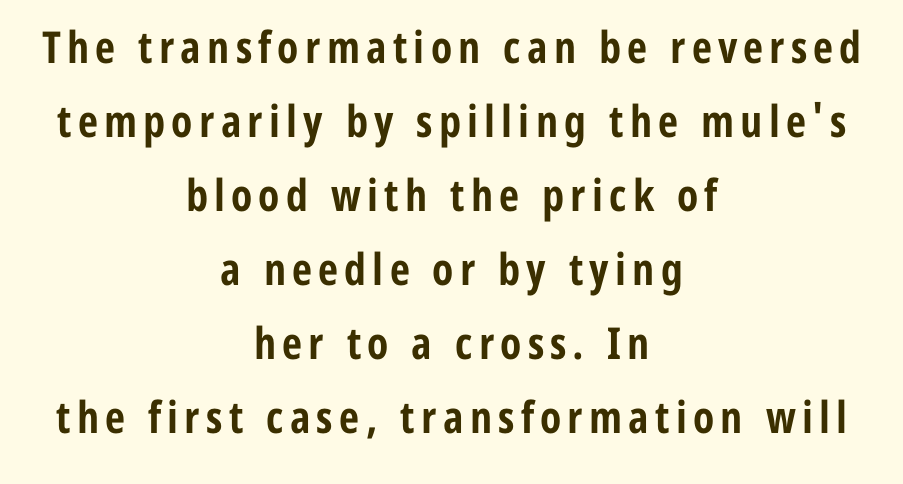
Proportional: the letters do not fall into vertical columns. One glance says typical: line gaps are just what's usual. What weight is shown? A full bold with thick strokes. The rendering shows plain stroke endings on the letterforms — a sans-serif design. Both edges are ragged and mirror each other, which tells us the setting is centered.
